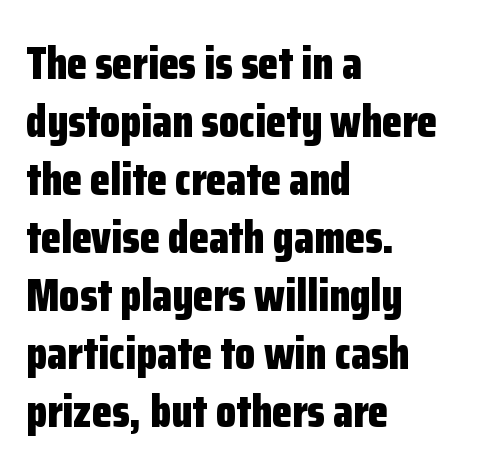
The image shows 46 px bold, condensed sans-serif type, upright; set left-aligned, normal line spacing (1.26x), normal letter spacing, not underlined; low stroke contrast and a medium x-height.
